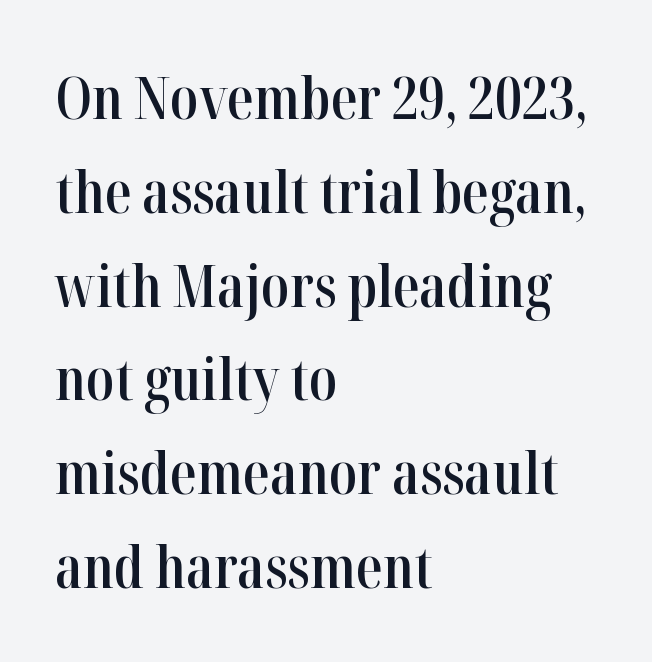
The image shows 59 px semibold, condensed serif type, upright; set left-aligned, normal line spacing (1.59x), normal letter spacing, not underlined; high stroke contrast and a medium x-height.
